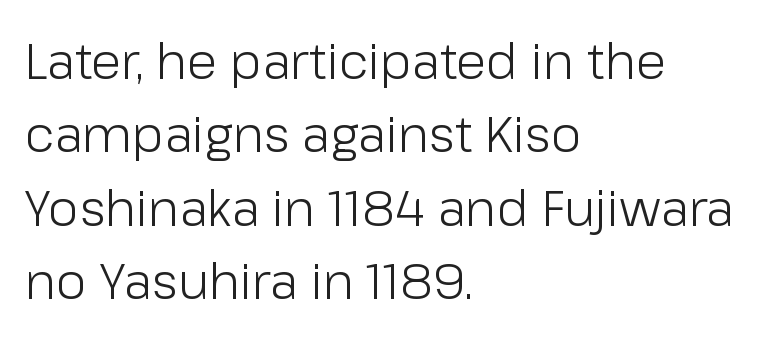
{"serif": "no", "italic": "no", "bold": "no", "weight": "light", "width": "normal", "stroke_contrast": "low", "x_height": "medium", "monospaced": "no", "underline": "no", "align": "left", "line_spacing": "normal", "line_spacing_ratio": 1.47, "letter_spacing": "normal", "letter_spacing_em": 0.0, "glyph_px": 50}
